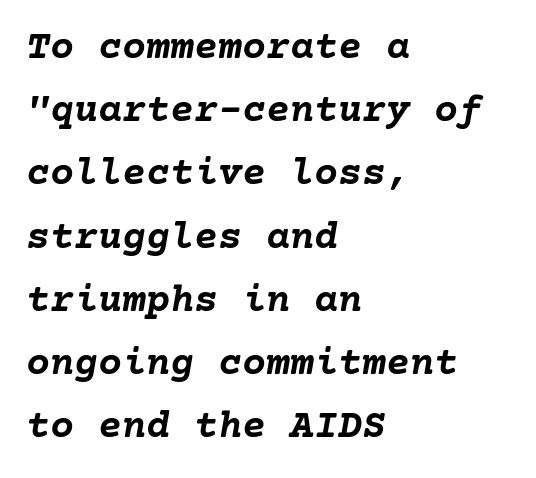
The image shows 40 px semibold type, italic (leaning right); set left-aligned, normal line spacing (1.58x), normal letter spacing, not underlined; low stroke contrast and a medium x-height.
